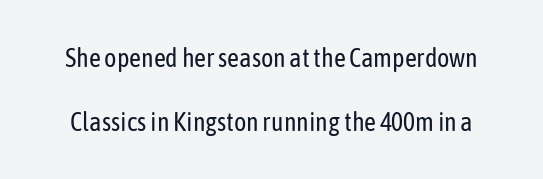
The image shows 26 px text type, upright; set loose line spacing (2.46x), normal letter spacing, not underlined.
